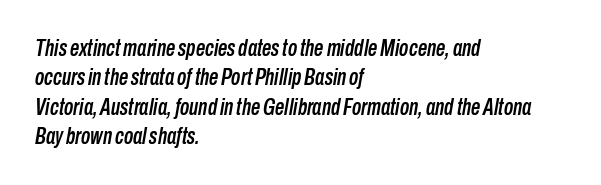
The image shows 23 px text type, italic (leaning right); set left-aligned, normal line spacing (1.28x), normal letter spacing, not underlined.
